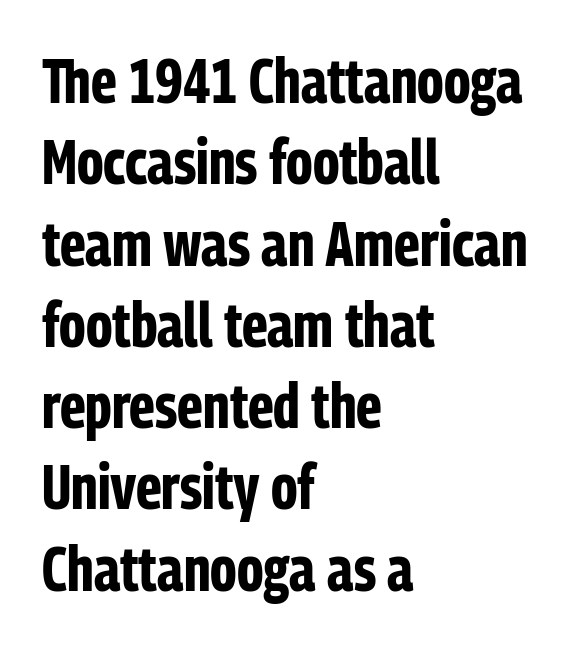
{"serif": "no", "italic": "no", "bold": "yes", "weight": "bold", "width": "condensed", "stroke_contrast": "low", "x_height": "medium", "monospaced": "no", "underline": "no", "align": "left", "line_spacing": "normal", "line_spacing_ratio": 1.29, "letter_spacing": "normal", "letter_spacing_em": 0.0, "glyph_px": 63}
